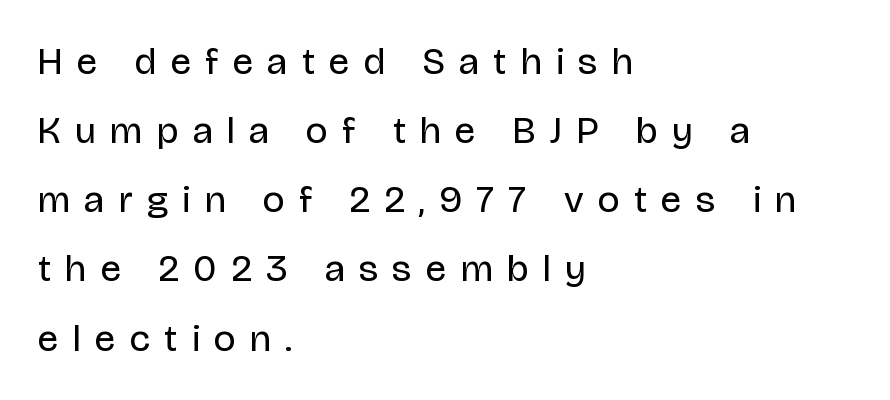
The image shows 38 px regular-weight sans-serif type, upright; set left-aligned, line spacing 1.82x, unusually wide letter spacing (+0.38 em), not underlined; low stroke contrast and a large x-height.
